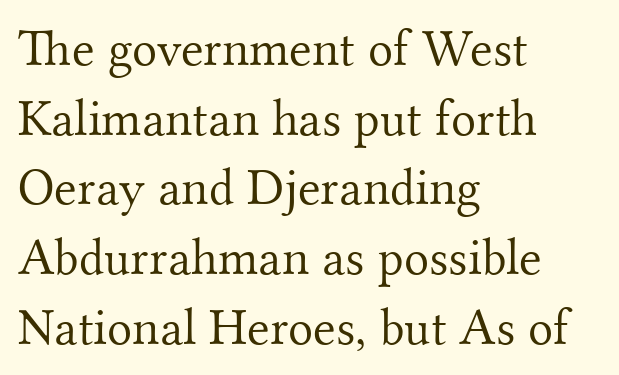
Q: Is the text bold? A: No.
Q: Is the text italic (slanted)? A: No, it is upright.
Q: Is the typeface a serif or a sans-serif typeface? A: Serif.
Q: Is the text underlined? A: No.
Q: How is the paragraph aligned? A: Left-aligned.
Q: Is the spacing between letters normal or unusually wide? A: Normal.
Q: Is the spacing between lines tight, normal or loose? A: Normal.
Q: Width (condensed, normal, or wide)? A: Normal.
Q: Stroke contrast? A: Medium.
Q: x-height? A: Small.
Q: Monospaced? A: No.
